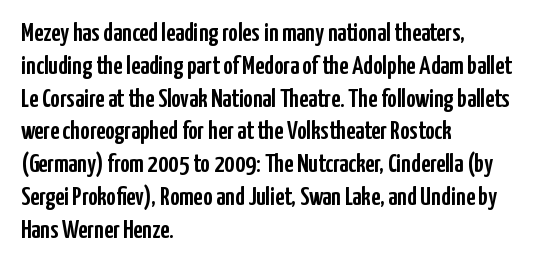
The image shows 26 px text type, upright; set left-aligned, normal line spacing (1.26x), normal letter spacing, not underlined.
